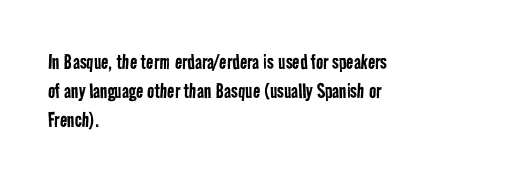
{"bold": "no", "underline": "no", "align": "left", "line_spacing_ratio": 1.2, "letter_spacing": "normal", "letter_spacing_em": 0.0, "glyph_px": 24}
